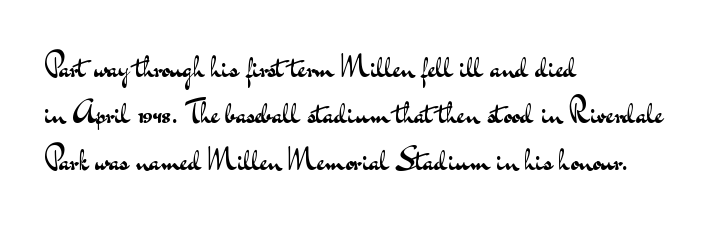
Nobody touched the tracking dial on this one. Nobody drew a line under any word here. A typesetter would call this leading conventional body-copy spacing. Character widths vary here, with narrow letters taking less room than wide ones. Compared with a centered layout, this one pins lines to the left instead.
